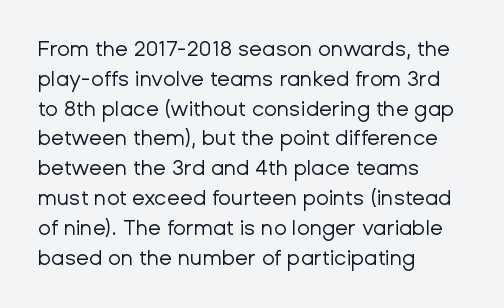
Q: Is the text bold? A: No.
Q: Is the text italic (slanted)? A: No, it is upright.
Q: Is the text underlined? A: No.
Q: How is the paragraph aligned? A: Left-aligned.
Q: Is the spacing between letters normal or unusually wide? A: Normal.
Q: Is the spacing between lines tight, normal or loose? A: Normal.
